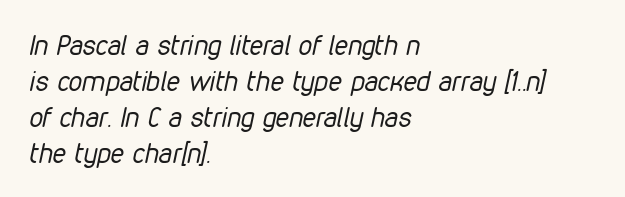
Q: Is the text bold? A: No.
Q: Is the text italic (slanted)? A: Yes, it leans right by about 12 degrees.
Q: Is the text underlined? A: No.
Q: How is the paragraph aligned? A: Left-aligned.
Q: Is the spacing between letters normal or unusually wide? A: Normal.
Q: Is the spacing between lines tight, normal or loose? A: Normal.
